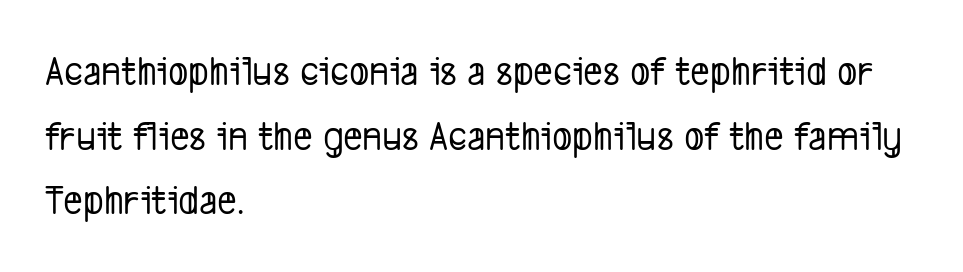
The image shows 42 px condensed sans-serif type; set left-aligned, normal line spacing (1.54x), normal letter spacing, not underlined; low stroke contrast and a medium x-height.
